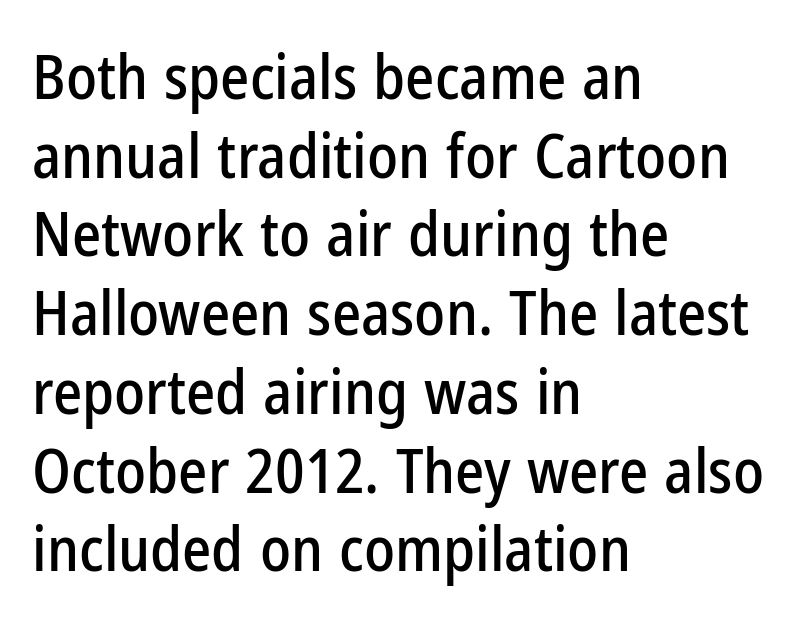
{"serif": "no", "italic": "no", "width": "condensed", "stroke_contrast": "low", "x_height": "medium", "monospaced": "no", "underline": "no", "align": "left", "line_spacing": "normal", "line_spacing_ratio": 1.27, "letter_spacing": "normal", "letter_spacing_em": 0.0, "glyph_px": 62}
